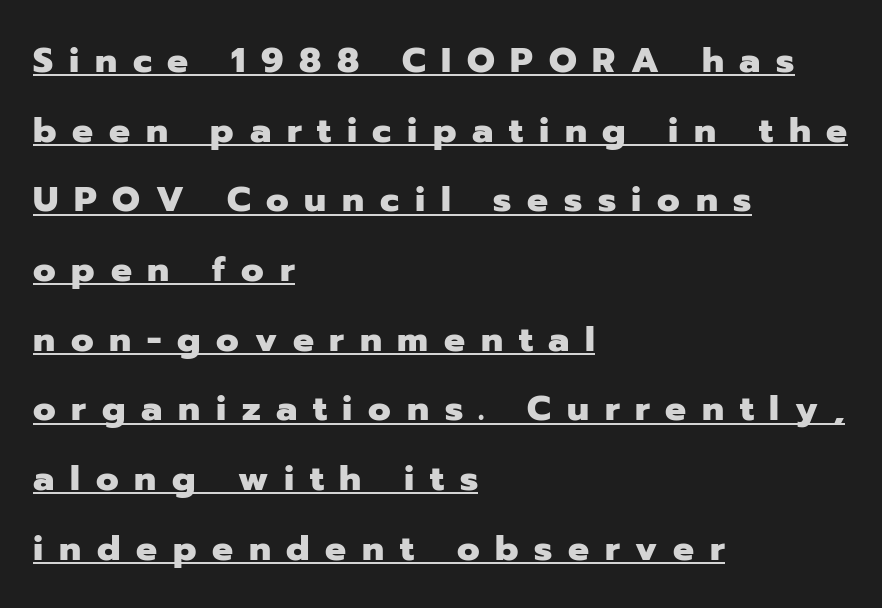
Strokes here are thick enough to call this a true bold. This sample has the flowing, uneven cadence of proportional lettering. How are the letters spaced? Widely, with obvious added tracking. Does the copy run flush right? No — it runs flush left. The string is rendered with underlining switched on. Quick note: interline space is abundant.
